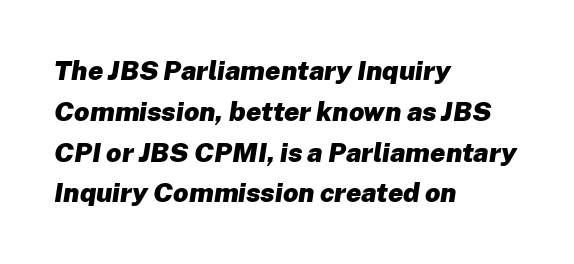
{"italic": "yes", "lean": "right", "slant_degrees": 8, "bold": "yes", "underline": "no", "align": "left", "line_spacing": "normal", "line_spacing_ratio": 1.51, "letter_spacing": "normal", "letter_spacing_em": 0.0, "glyph_px": 27}
